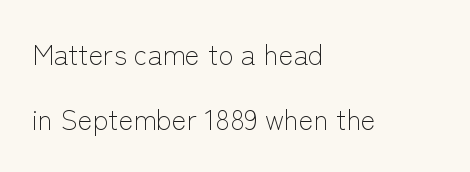
{"serif": "no", "italic": "no", "bold": "no", "weight": "light", "width": "normal", "stroke_contrast": "low", "x_height": "medium", "monospaced": "no", "underline": "no", "align": "left", "line_spacing": "loose", "line_spacing_ratio": 2.33, "letter_spacing": "normal", "letter_spacing_em": 0.0, "glyph_px": 28}
